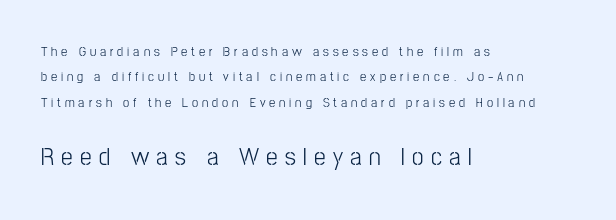
You get the small type first, then a jump to larger type. Letters rest on an invisible, unmarked baseline. The letterforms stand isolated, each surrounded by extra space. Posture: upright roman. These lines are set flush left with a ragged right edge.
